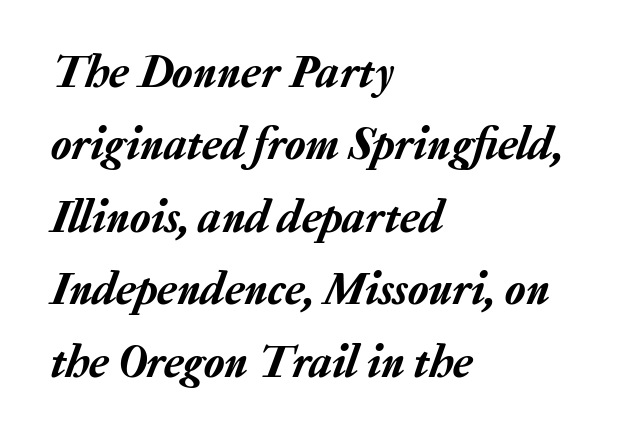
Characters follow at the spacing the type designer built in. You could not count columns in this text — the font is proportionally spaced. The space between consecutive lines is moderate. Letters rest on an invisible, unmarked baseline.
